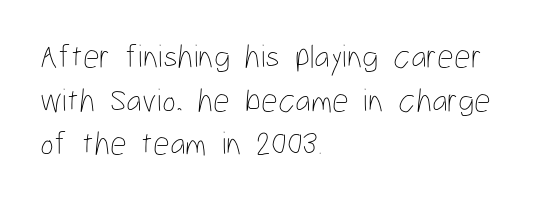
The image shows 33 px thin, condensed type, upright; set left-aligned, normal line spacing (1.32x), normal letter spacing, not underlined; low stroke contrast and a medium x-height.
